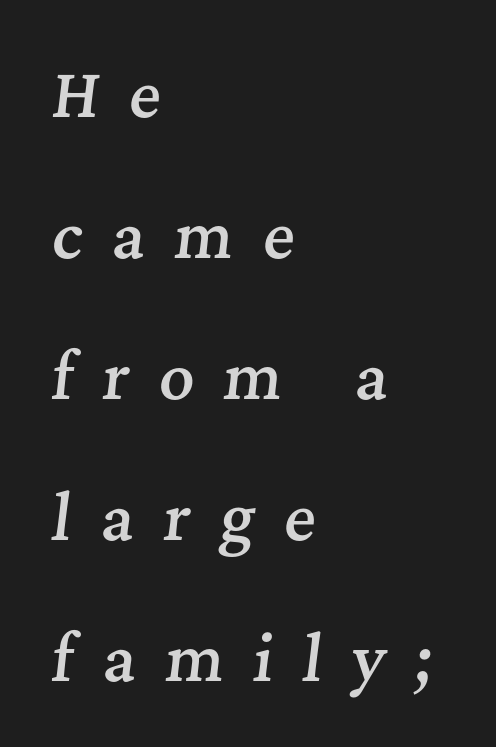
{"serif": "yes", "italic": "yes", "lean": "right", "slant_degrees": 7, "bold": "semi", "weight": "semibold", "width": "normal", "stroke_contrast": "medium", "x_height": "medium", "monospaced": "no", "underline": "no", "align": "left", "line_spacing": "loose", "line_spacing_ratio": 2.31, "letter_spacing": "wide", "letter_spacing_em": 0.48, "glyph_px": 61}
